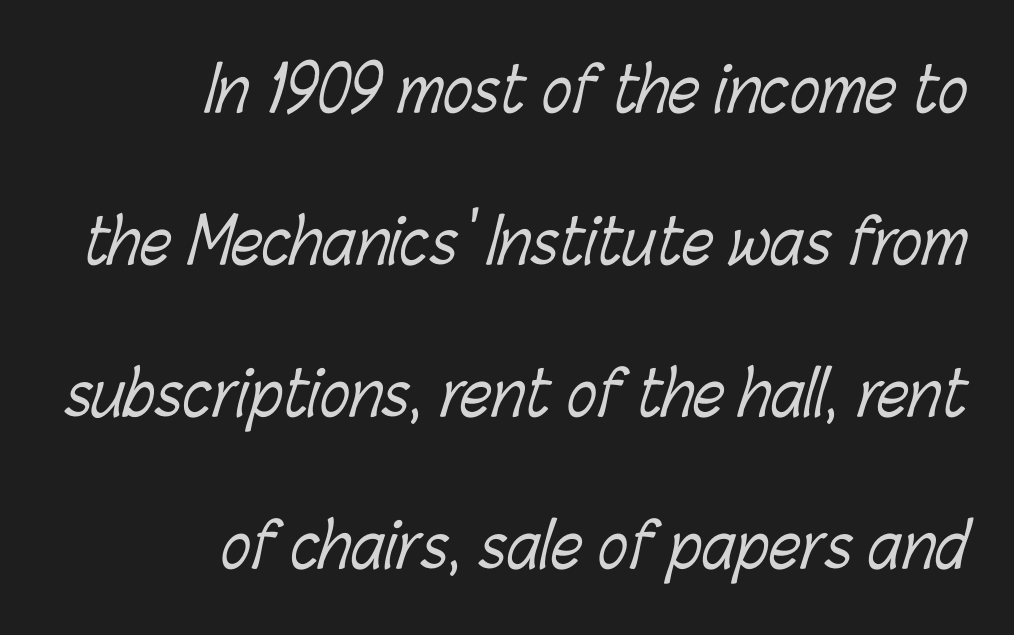
The image shows 62 px light, condensed type; set right-aligned, loose line spacing (2.45x), normal letter spacing, not underlined; low stroke contrast and a medium x-height.
